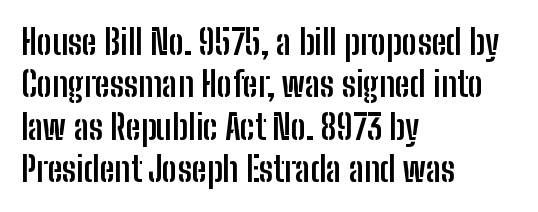
Q: Is the text bold? A: Yes.
Q: Is the text italic (slanted)? A: No, it is upright.
Q: Is the typeface a serif or a sans-serif typeface? A: Sans-serif.
Q: Is the text underlined? A: No.
Q: How is the paragraph aligned? A: Left-aligned.
Q: Is the spacing between letters normal or unusually wide? A: Normal.
Q: Is the spacing between lines tight, normal or loose? A: Normal.
Q: Width (condensed, normal, or wide)? A: Condensed.
Q: Stroke contrast? A: Low.
Q: x-height? A: Medium.
Q: Monospaced? A: No.
